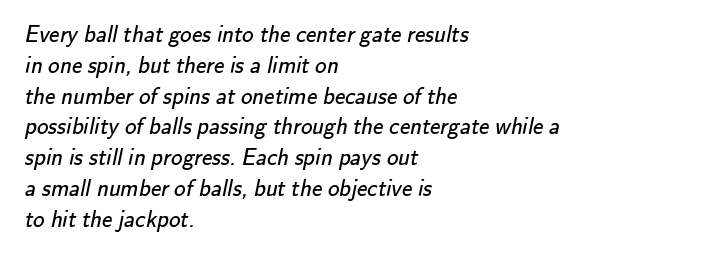
These glyphs show unthickened strokes, regular width or finer. If you measured baseline to baseline, you'd find a middling distance. Glance below the letters and you will spot only blank space. Line starts are locked; line ends wander. Honestly, the letter spacing is just normal — you wouldn't notice it.
